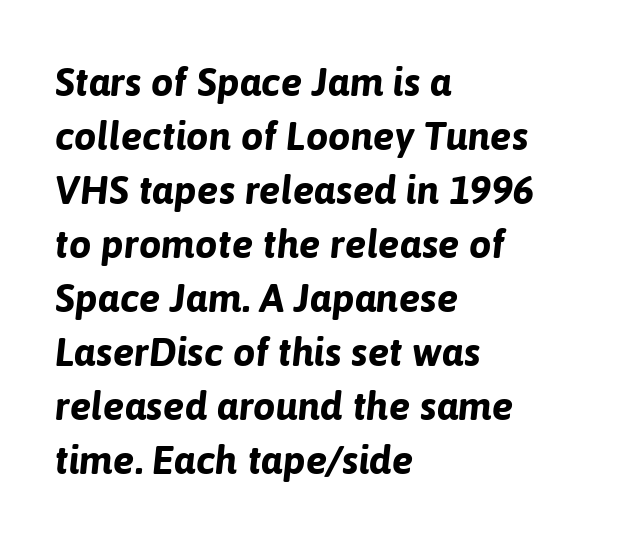
Has an underline been added? It has not. Which margin do the lines hug? The left one — the right edge is uneven. The typesetting leans heavy: a genuine bold. Italic: yes, the glyphs are oblique. Is the letter spacing exaggerated? No — it looks like the ordinary default. Notice how descenders clear the ascenders below comfortably — that's standard leading.
